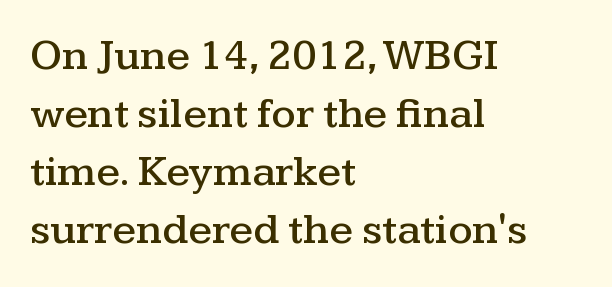
The image shows 43 px wide serif type, upright; set left-aligned, normal line spacing (1.35x), normal letter spacing, not underlined; medium stroke contrast and a medium x-height.
